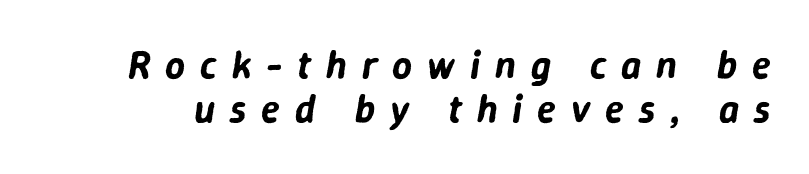
Q: Is the text italic (slanted)? A: Yes, it leans right by about 9 degrees.
Q: Is the text underlined? A: No.
Q: Is the spacing between letters normal or unusually wide? A: Unusually wide.
Q: Is the spacing between lines tight, normal or loose? A: Tight.
Q: Width (condensed, normal, or wide)? A: Normal.
Q: Stroke contrast? A: Low.
Q: x-height? A: Medium.
Q: Monospaced? A: No.
